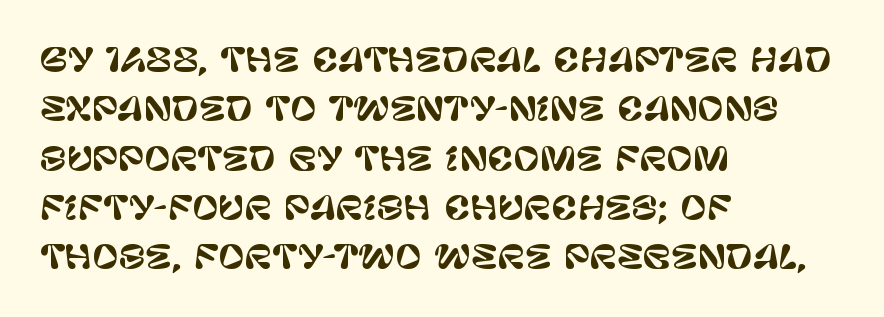
Q: Is the text italic (slanted)? A: Yes.
Q: Is the typeface a serif or a sans-serif typeface? A: Sans-serif.
Q: Is the text underlined? A: No.
Q: How is the paragraph aligned? A: Left-aligned.
Q: Is the spacing between letters normal or unusually wide? A: Normal.
Q: Is the spacing between lines tight, normal or loose? A: Normal.
Q: Width (condensed, normal, or wide)? A: Normal.
Q: Stroke contrast? A: Low.
Q: x-height? A: Large.
Q: Monospaced? A: No.
